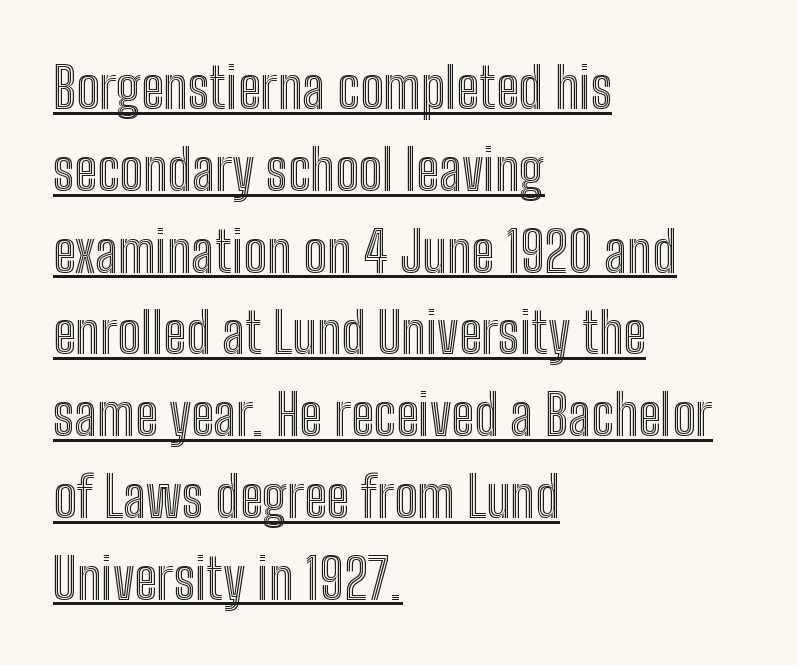
Q: Is the text italic (slanted)? A: No, it is upright.
Q: Is the text underlined? A: Yes.
Q: How is the paragraph aligned? A: Left-aligned.
Q: Is the spacing between letters normal or unusually wide? A: Normal.
Q: Is the spacing between lines tight, normal or loose? A: Normal.
Q: Width (condensed, normal, or wide)? A: Condensed.
Q: x-height? A: Medium.
Q: Monospaced? A: No.
